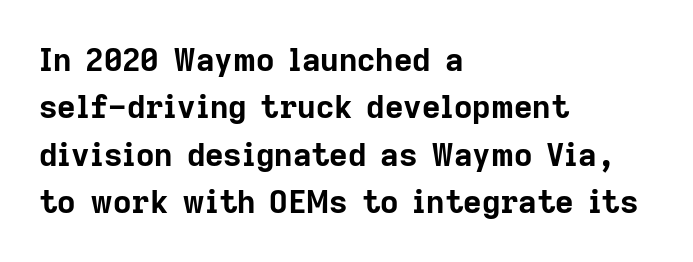
{"serif": "no", "italic": "no", "bold": "yes", "weight": "bold", "width": "normal", "stroke_contrast": "low", "x_height": "medium", "monospaced": "no", "underline": "no", "align": "left", "line_spacing": "normal", "line_spacing_ratio": 1.48, "letter_spacing": "normal", "letter_spacing_em": 0.0, "glyph_px": 32}
